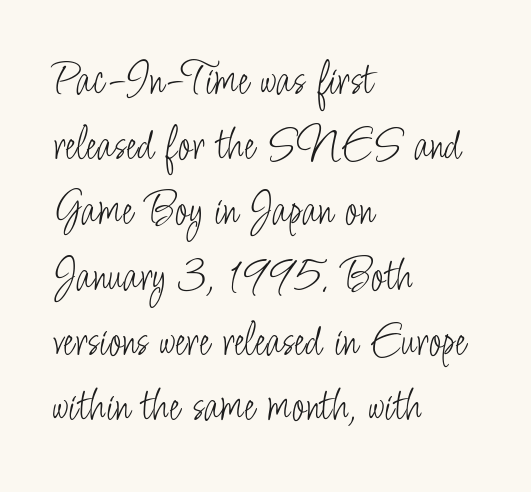
The image shows 49 px light, condensed sans-serif type; set left-aligned, normal line spacing (1.33x), normal letter spacing, not underlined; low stroke contrast and a small x-height.
